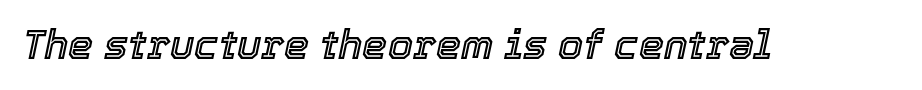
Q: Is the text italic (slanted)? A: Yes, it leans right by about 12 degrees.
Q: Is the text underlined? A: No.
Q: Is the spacing between letters normal or unusually wide? A: Normal.
Q: Width (condensed, normal, or wide)? A: Normal.
Q: x-height? A: Medium.
Q: Monospaced? A: No.
